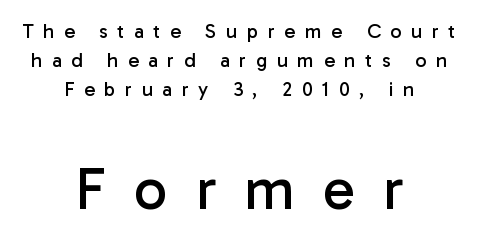
{"serif": "no", "italic": "no", "bold": "no", "weight": "regular", "width": "normal", "stroke_contrast": "low", "x_height": "medium", "monospaced": "no", "underline": "no", "align": "center", "line_spacing": "normal", "line_spacing_ratio": 1.45, "letter_spacing": "wide", "letter_spacing_em": 0.48, "larger_block": "second", "size_ratio": 2.95, "glyph_px": 59}
